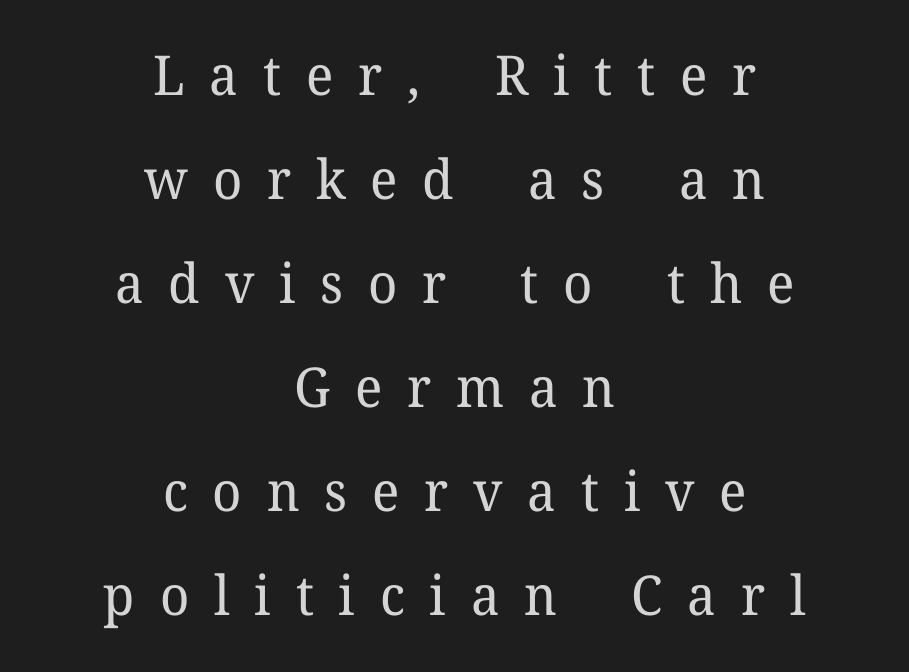
Q: Is the text bold? A: No.
Q: Is the text italic (slanted)? A: No, it is upright.
Q: Is the typeface a serif or a sans-serif typeface? A: Serif.
Q: Is the text underlined? A: No.
Q: How is the paragraph aligned? A: Centered.
Q: Is the spacing between letters normal or unusually wide? A: Unusually wide.
Q: Width (condensed, normal, or wide)? A: Normal.
Q: Stroke contrast? A: Low.
Q: x-height? A: Medium.
Q: Monospaced? A: No.
